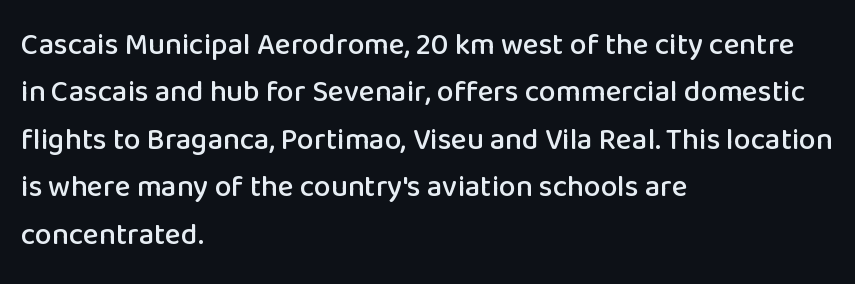
Q: Is the text italic (slanted)? A: No, it is upright.
Q: Is the typeface a serif or a sans-serif typeface? A: Sans-serif.
Q: Is the text underlined? A: No.
Q: How is the paragraph aligned? A: Left-aligned.
Q: Is the spacing between letters normal or unusually wide? A: Normal.
Q: Is the spacing between lines tight, normal or loose? A: Normal.
Q: Width (condensed, normal, or wide)? A: Normal.
Q: Stroke contrast? A: Low.
Q: x-height? A: Medium.
Q: Monospaced? A: No.
